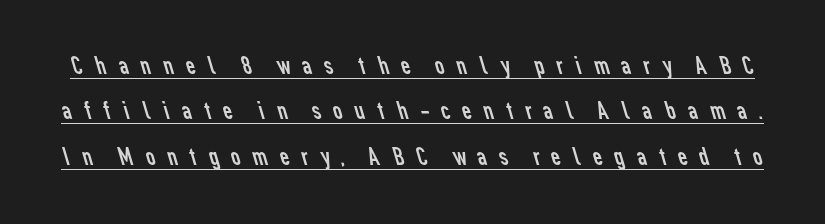
{"bold": "no", "underline": "yes", "line_spacing_ratio": 1.75, "letter_spacing": "wide", "letter_spacing_em": 0.37, "glyph_px": 26}
